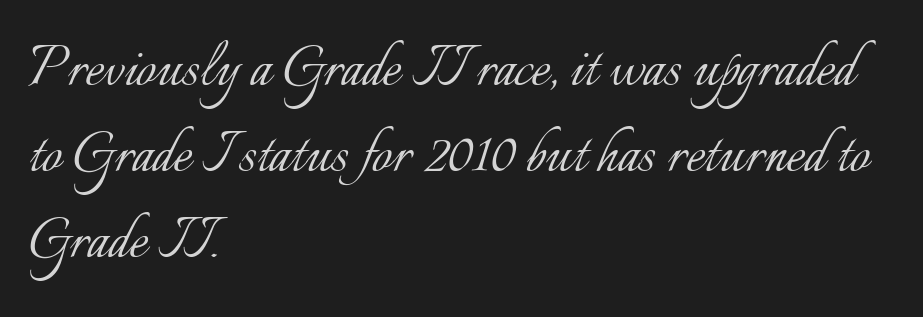
{"bold": "no", "weight": "light", "width": "normal", "stroke_contrast": "low", "x_height": "small", "monospaced": "no", "underline": "no", "align": "left", "line_spacing_ratio": 1.23, "letter_spacing": "normal", "letter_spacing_em": 0.0, "glyph_px": 70}
